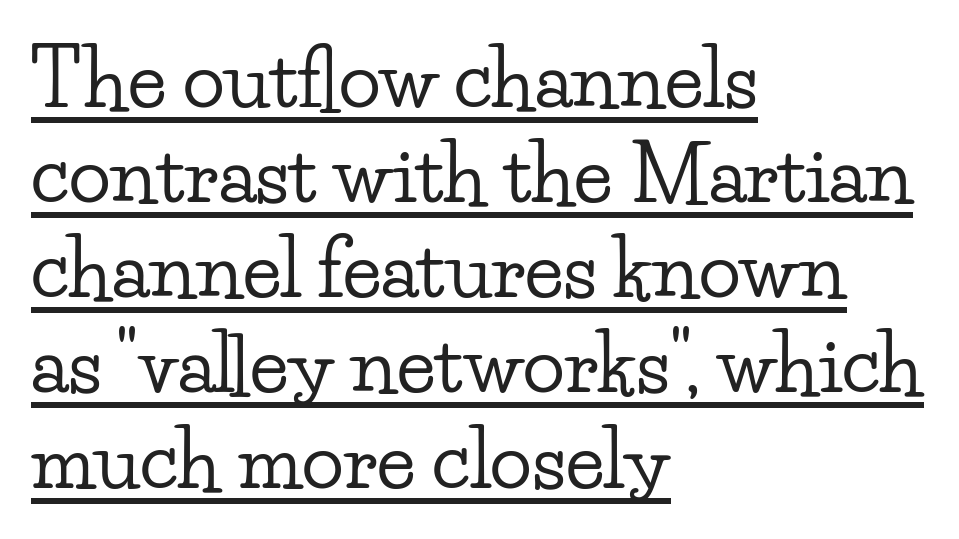
These lines stack with their left ends in a neat column. The letters carry serifs — small finishing strokes at the ends of their stems. The letterforms sit shoulder to shoulder at normal distance. This is roman type, the default non-slanted kind. These lines are rendered in a variable-pitch font.
